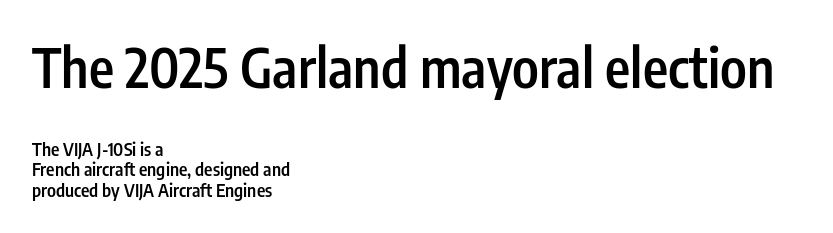
{"serif": "no", "italic": "no", "bold": "semi", "weight": "semibold", "width": "condensed", "stroke_contrast": "low", "x_height": "medium", "monospaced": "no", "underline": "no", "align": "left", "line_spacing": "tight", "line_spacing_ratio": 1.14, "letter_spacing": "normal", "letter_spacing_em": 0.0, "larger_block": "first", "size_ratio": 3.0, "glyph_px": 54}
